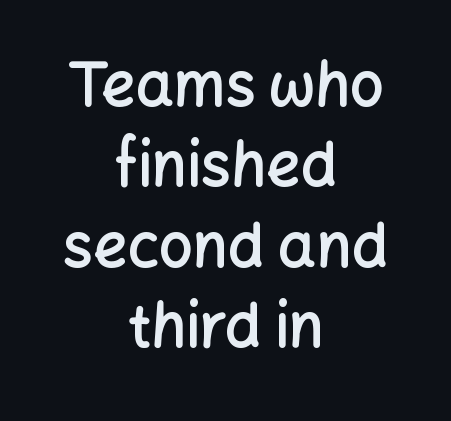
{"serif": "no", "italic": "no", "bold": "semi", "weight": "semibold", "width": "normal", "stroke_contrast": "low", "x_height": "medium", "monospaced": "no", "underline": "no", "align": "center", "line_spacing": "normal", "line_spacing_ratio": 1.34, "letter_spacing": "normal", "letter_spacing_em": 0.0, "glyph_px": 60}
